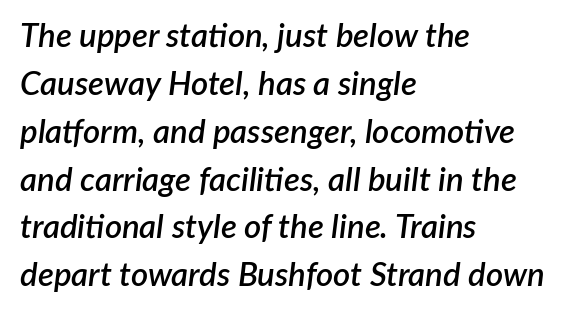
Q: Is the text bold? A: Semi-bold.
Q: Is the text italic (slanted)? A: Yes, it leans right by about 7 degrees.
Q: Is the text underlined? A: No.
Q: How is the paragraph aligned? A: Left-aligned.
Q: Is the spacing between letters normal or unusually wide? A: Normal.
Q: Is the spacing between lines tight, normal or loose? A: Normal.
Q: Width (condensed, normal, or wide)? A: Normal.
Q: Stroke contrast? A: Low.
Q: x-height? A: Medium.
Q: Monospaced? A: No.
